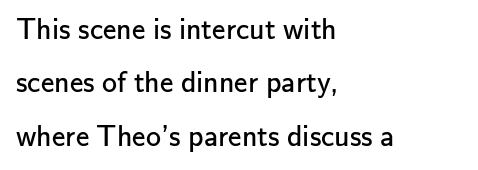
The image shows 30 px regular-weight sans-serif type, upright; set left-aligned, line spacing 1.78x, normal letter spacing, not underlined; low stroke contrast and a small x-height.
